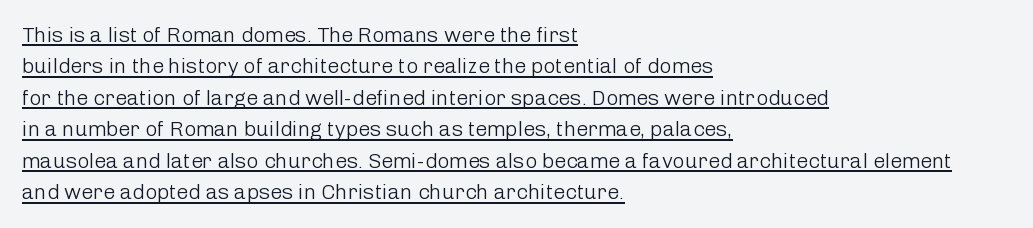
Q: Is the text bold? A: No.
Q: Is the text italic (slanted)? A: No, it is upright.
Q: Is the text underlined? A: Yes.
Q: How is the paragraph aligned? A: Left-aligned.
Q: Is the spacing between letters normal or unusually wide? A: Normal.
Q: Is the spacing between lines tight, normal or loose? A: Normal.
